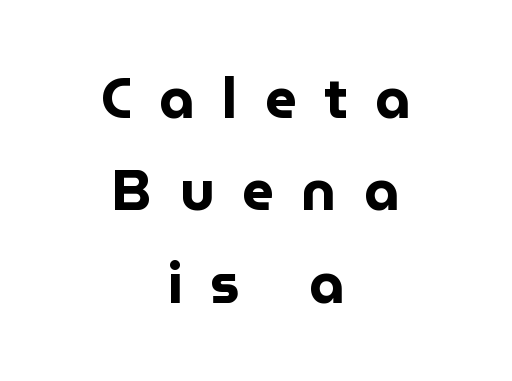
The image shows 56 px bold sans-serif type, upright; set centered, normal line spacing (1.65x), unusually wide letter spacing (+0.49 em), not underlined; low stroke contrast and a medium x-height.
